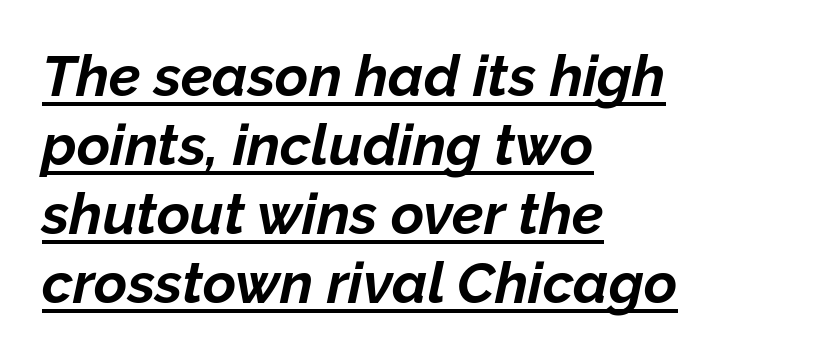
The image shows 57 px bold type, italic (leaning right); set left-aligned, line spacing 1.21x, normal letter spacing, underlined; low stroke contrast and a medium x-height.
